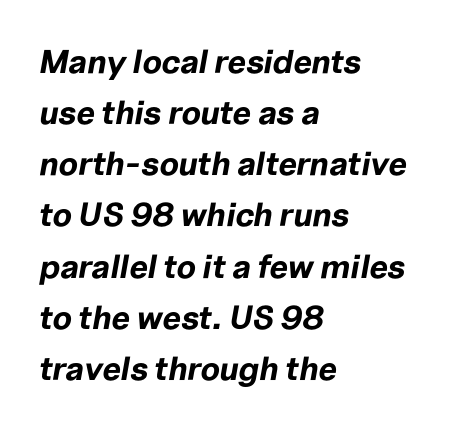
The image shows 33 px bold type, italic (leaning right); set left-aligned, normal line spacing (1.55x), normal letter spacing, not underlined; low stroke contrast and a medium x-height.
